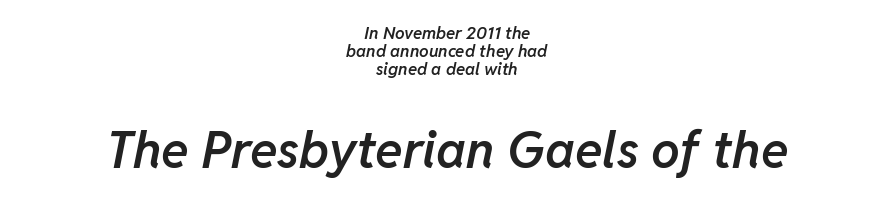
Observe the ordinary spacing: letters are neighbours, not strangers. An italicized treatment has been applied to the whole sample. The letters in the lower block stand taller than those in the block above. The letters advance in unequal steps, a hallmark of proportional type. I'd describe the lettering as semibold — firm but not a full bold. Neither beginnings nor endings align; midpoints do.
